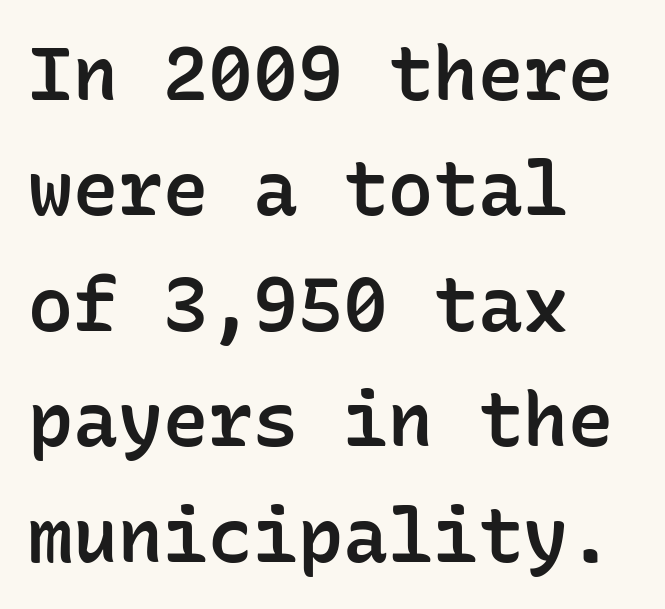
{"serif": "no", "italic": "no", "bold": "semi", "weight": "semibold", "width": "normal", "stroke_contrast": "low", "x_height": "medium", "monospaced": "yes", "underline": "no", "align": "left", "line_spacing": "normal", "line_spacing_ratio": 1.54, "letter_spacing": "normal", "letter_spacing_em": 0.0, "glyph_px": 75}
